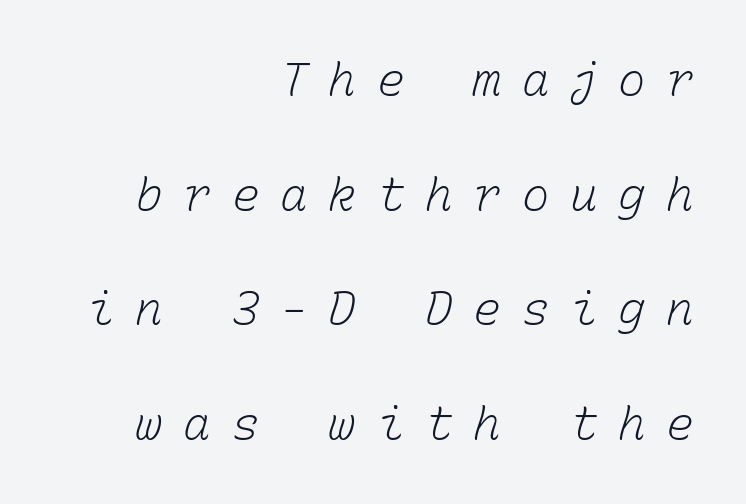
{"bold": "no", "weight": "light", "width": "normal", "stroke_contrast": "low", "x_height": "medium", "monospaced": "yes", "underline": "no", "align": "right", "line_spacing": "loose", "line_spacing_ratio": 2.49, "letter_spacing": "wide", "letter_spacing_em": 0.45, "glyph_px": 46}
